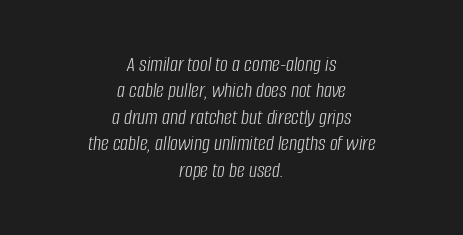
The image shows 22 px text type, italic (leaning right); set centered, line spacing 1.2x, normal letter spacing, not underlined.
